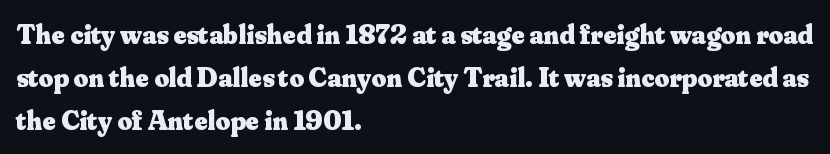
The space beneath each line is pristine and unruled. The face used here is proportionally spaced, like ordinary book or web type. The specimen reads as upright at a glance. Students, note that the glyphs here touch the page at normal intervals. Summary of weight: heavy, a full bold. Font category for this specimen: serif.
